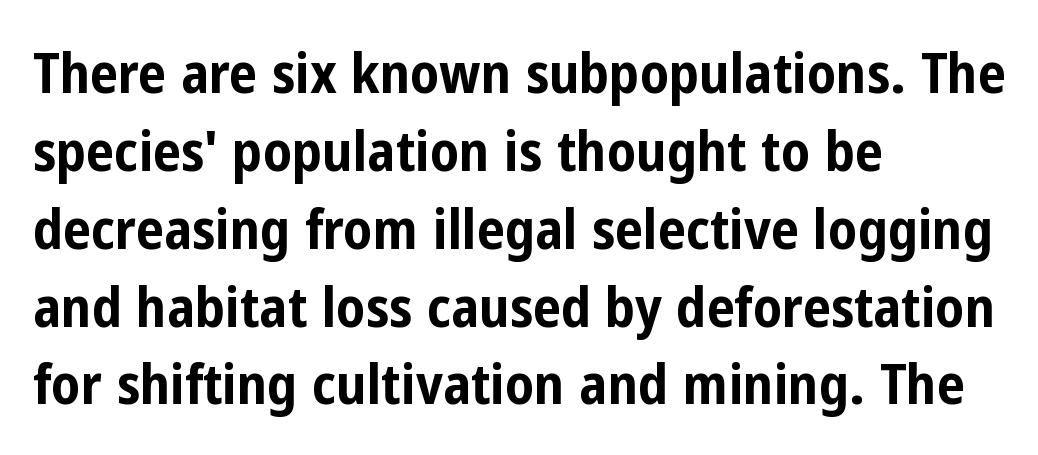
Q: Is the text bold? A: Yes.
Q: Is the text italic (slanted)? A: No, it is upright.
Q: Is the typeface a serif or a sans-serif typeface? A: Sans-serif.
Q: Is the text underlined? A: No.
Q: How is the paragraph aligned? A: Left-aligned.
Q: Is the spacing between letters normal or unusually wide? A: Normal.
Q: Is the spacing between lines tight, normal or loose? A: Normal.
Q: Width (condensed, normal, or wide)? A: Condensed.
Q: Stroke contrast? A: Low.
Q: x-height? A: Medium.
Q: Monospaced? A: No.
